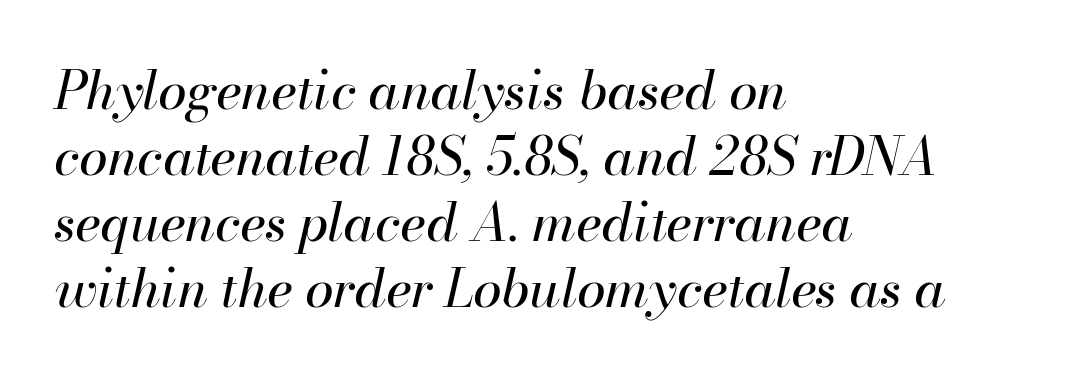
{"italic": "yes", "lean": "right", "slant_degrees": 13, "bold": "no", "weight": "regular", "width": "normal", "stroke_contrast": "high", "x_height": "small", "monospaced": "no", "underline": "no", "align": "left", "line_spacing": "normal", "line_spacing_ratio": 1.27, "letter_spacing": "normal", "letter_spacing_em": 0.0, "glyph_px": 52}
